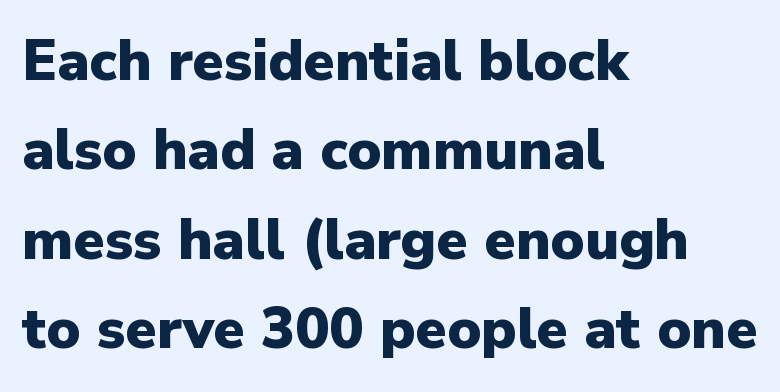
Italic? Not at all — the glyphs are vertical. Students, this is bold: see how much ink each stroke carries. Letterform terminals end flat and unadorned throughout the passage. How are the letters spaced? Ordinarily, with no added tracking.
